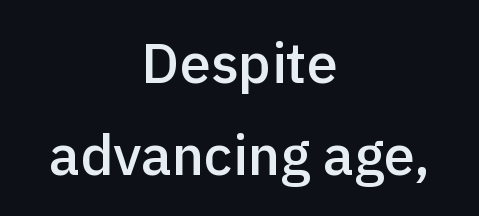
{"serif": "no", "italic": "no", "bold": "semi", "weight": "semibold", "width": "normal", "x_height": "medium", "monospaced": "no", "underline": "no", "align": "center", "line_spacing": "normal", "line_spacing_ratio": 1.64, "letter_spacing": "normal", "letter_spacing_em": 0.0, "glyph_px": 56}
